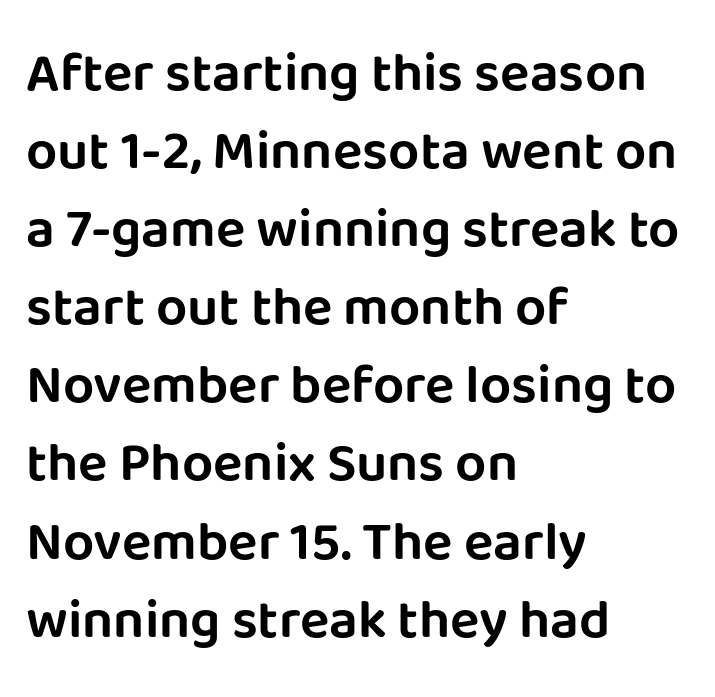
The image shows 55 px sans-serif type, upright; set left-aligned, normal line spacing (1.42x), normal letter spacing, not underlined; low stroke contrast and a large x-height.
